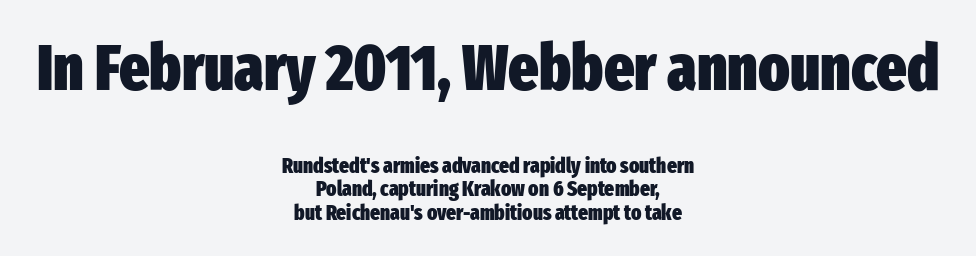
The image shows 64 px heavy, condensed sans-serif type, upright; set centered, tight line spacing (1.12x), normal letter spacing, not underlined; the first (top) block is 3.05x larger; low stroke contrast and a medium x-height.
